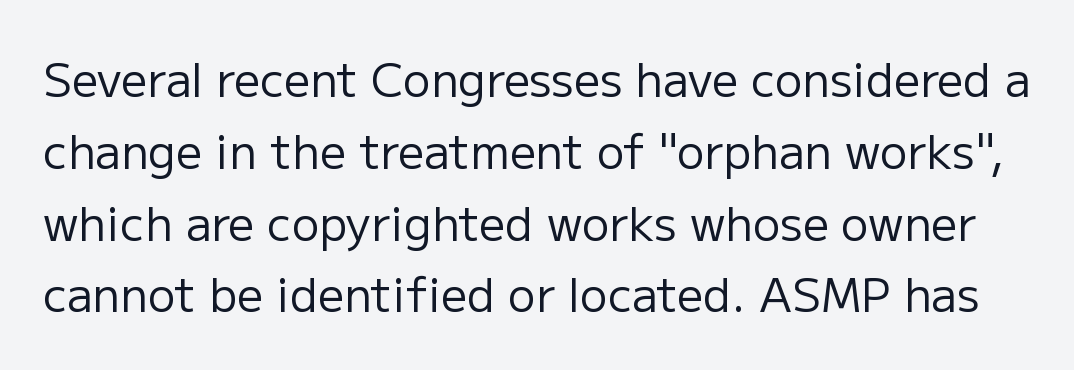
The image shows 46 px regular-weight sans-serif type, upright; set normal line spacing (1.56x), normal letter spacing, not underlined; low stroke contrast and a medium x-height.
